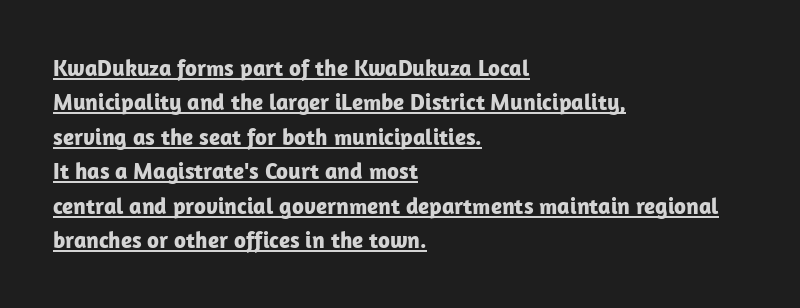
The image shows 23 px bold type, upright; set left-aligned, normal line spacing (1.5x), normal letter spacing, underlined.
